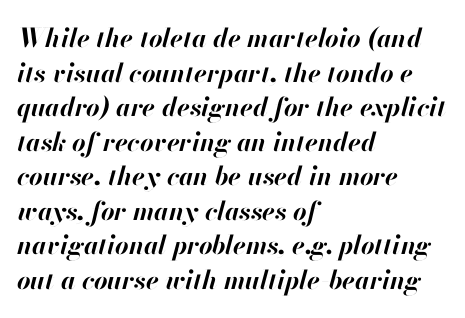
The image shows 26 px bold type, italic (leaning right); set left-aligned, normal line spacing (1.33x), normal letter spacing, not underlined.
